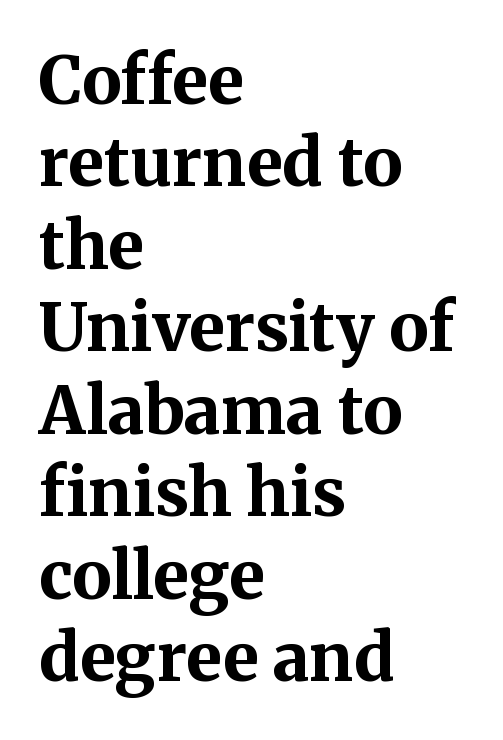
Q: Is the text bold? A: Yes.
Q: Is the text italic (slanted)? A: No, it is upright.
Q: Is the typeface a serif or a sans-serif typeface? A: Serif.
Q: Is the text underlined? A: No.
Q: How is the paragraph aligned? A: Left-aligned.
Q: Is the spacing between letters normal or unusually wide? A: Normal.
Q: Is the spacing between lines tight, normal or loose? A: Normal.
Q: Width (condensed, normal, or wide)? A: Normal.
Q: Stroke contrast? A: Medium.
Q: x-height? A: Medium.
Q: Monospaced? A: No.
